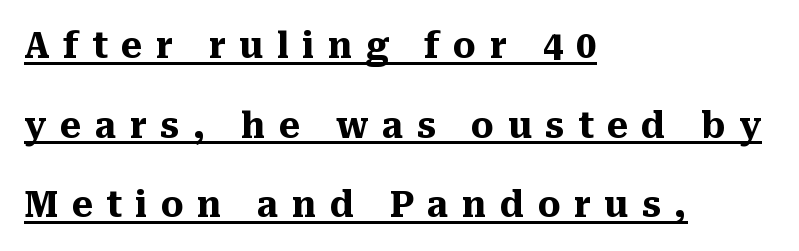
The font family rendered here belongs to the serif group. The letterforms stand isolated, each surrounded by extra space. The designer dialed line spacing up above the default. The passage shown is typed in a proportional face where columns would drift.
